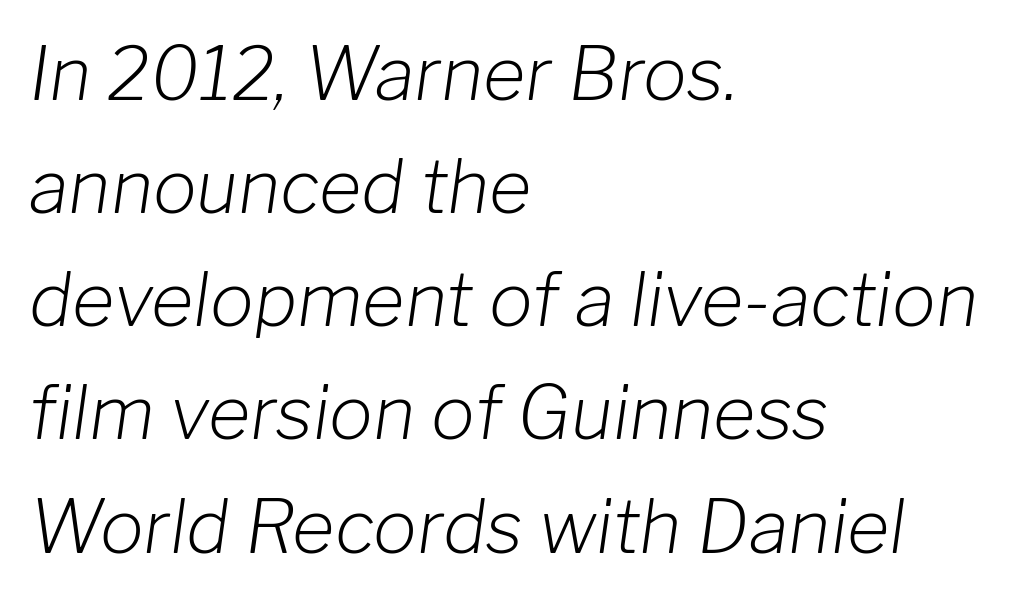
Q: Is the text bold? A: No.
Q: Is the text italic (slanted)? A: Yes, it leans right by about 8 degrees.
Q: Is the text underlined? A: No.
Q: How is the paragraph aligned? A: Left-aligned.
Q: Is the spacing between letters normal or unusually wide? A: Normal.
Q: Is the spacing between lines tight, normal or loose? A: Normal.
Q: Width (condensed, normal, or wide)? A: Normal.
Q: Stroke contrast? A: Low.
Q: x-height? A: Medium.
Q: Monospaced? A: No.
